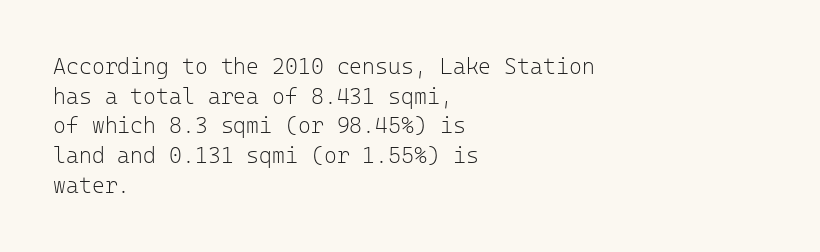
The image shows 22 px text type, upright; set left-aligned, normal line spacing (1.35x), normal letter spacing, not underlined.
